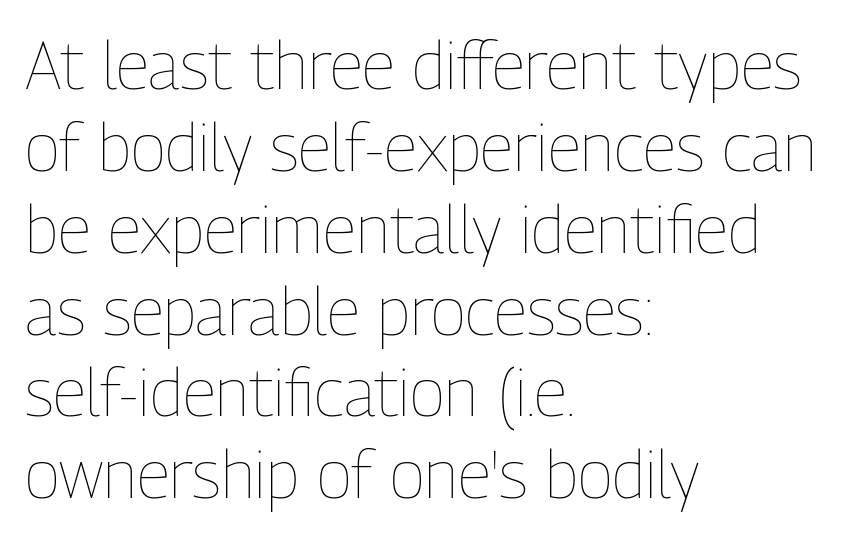
{"italic": "no", "bold": "no", "weight": "thin", "width": "condensed", "stroke_contrast": "low", "x_height": "medium", "monospaced": "no", "underline": "no", "align": "left", "line_spacing_ratio": 1.24, "letter_spacing": "normal", "letter_spacing_em": 0.0, "glyph_px": 66}
